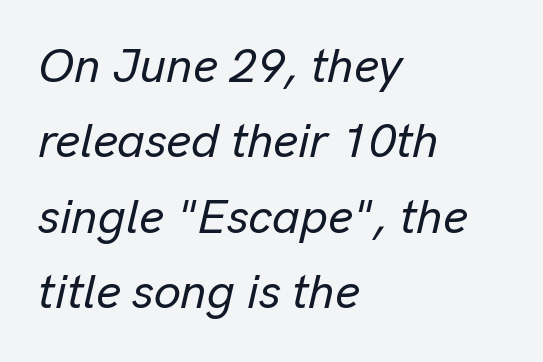
{"italic": "yes", "lean": "right", "slant_degrees": 13, "width": "normal", "stroke_contrast": "low", "x_height": "medium", "monospaced": "no", "underline": "no", "align": "left", "line_spacing": "normal", "line_spacing_ratio": 1.57, "letter_spacing": "normal", "letter_spacing_em": 0.0, "glyph_px": 48}
